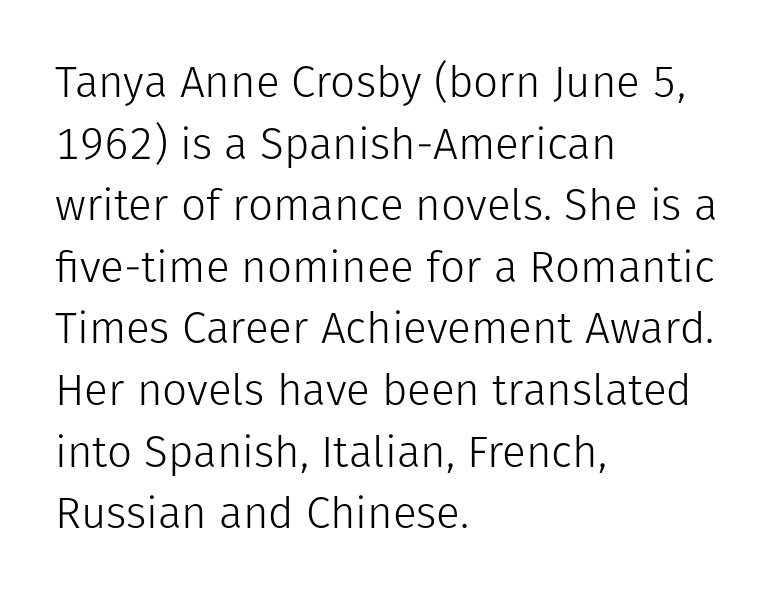
Q: Is the text bold? A: No.
Q: Is the text italic (slanted)? A: No, it is upright.
Q: Is the typeface a serif or a sans-serif typeface? A: Sans-serif.
Q: Is the text underlined? A: No.
Q: How is the paragraph aligned? A: Left-aligned.
Q: Is the spacing between letters normal or unusually wide? A: Normal.
Q: Is the spacing between lines tight, normal or loose? A: Normal.
Q: Width (condensed, normal, or wide)? A: Normal.
Q: Stroke contrast? A: Low.
Q: x-height? A: Medium.
Q: Monospaced? A: No.
